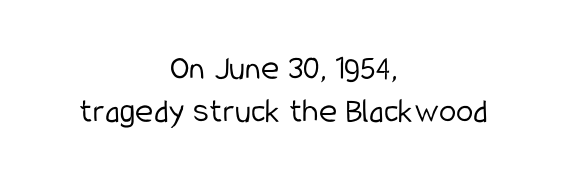
{"serif": "no", "italic": "no", "bold": "no", "weight": "light", "width": "condensed", "stroke_contrast": "low", "x_height": "medium", "monospaced": "no", "underline": "no", "align": "center", "line_spacing_ratio": 1.22, "letter_spacing": "normal", "letter_spacing_em": 0.0, "glyph_px": 35}
